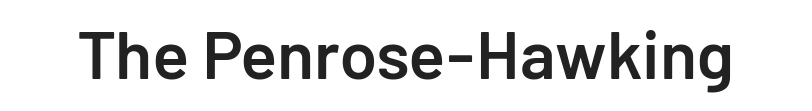
In terms of letterform style, serifs are entirely absent. Decoration check: the copy has no underline. There is no visible air inserted between adjacent glyphs. Spacing verdict: proportional, widths tailored to each character. Notice how the stems are strictly vertical — no italics here.
